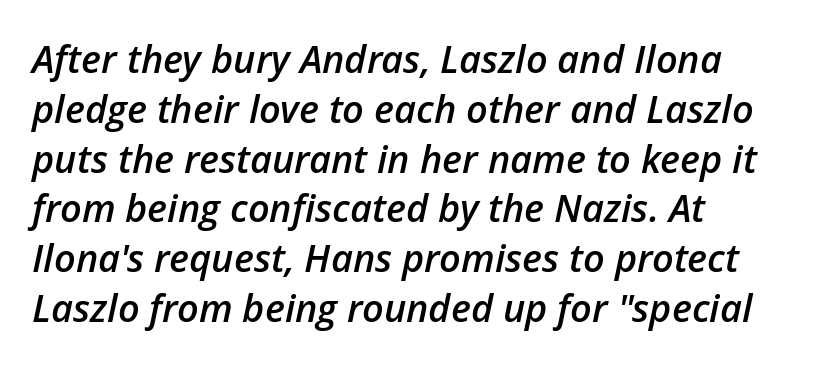
No word sits above an underline. A typesetter would call this leading conventional body-copy spacing. The face used here is a semibold: visibly heavier than regular, lighter than bold. The typography opts for an oblique posture over an upright one.
